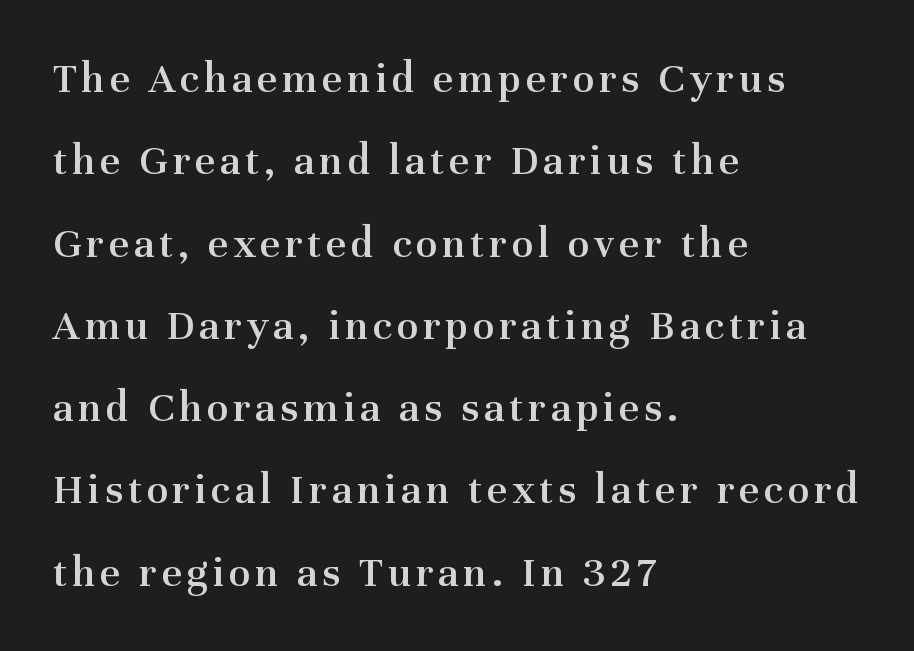
The image shows 44 px semibold serif type, upright; set left-aligned, line spacing 1.87x, not underlined; medium stroke contrast and a medium x-height.
